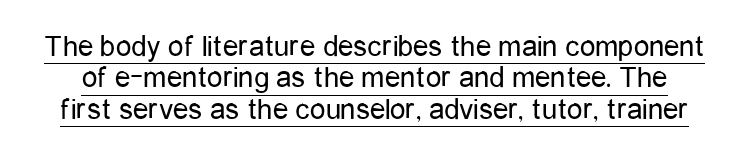
Q: Is the text bold? A: No.
Q: Is the text italic (slanted)? A: No, it is upright.
Q: Is the typeface a serif or a sans-serif typeface? A: Sans-serif.
Q: Is the text underlined? A: Yes.
Q: Is the spacing between letters normal or unusually wide? A: Normal.
Q: Is the spacing between lines tight, normal or loose? A: Tight.
Q: Width (condensed, normal, or wide)? A: Condensed.
Q: Stroke contrast? A: Low.
Q: x-height? A: Medium.
Q: Monospaced? A: No.
